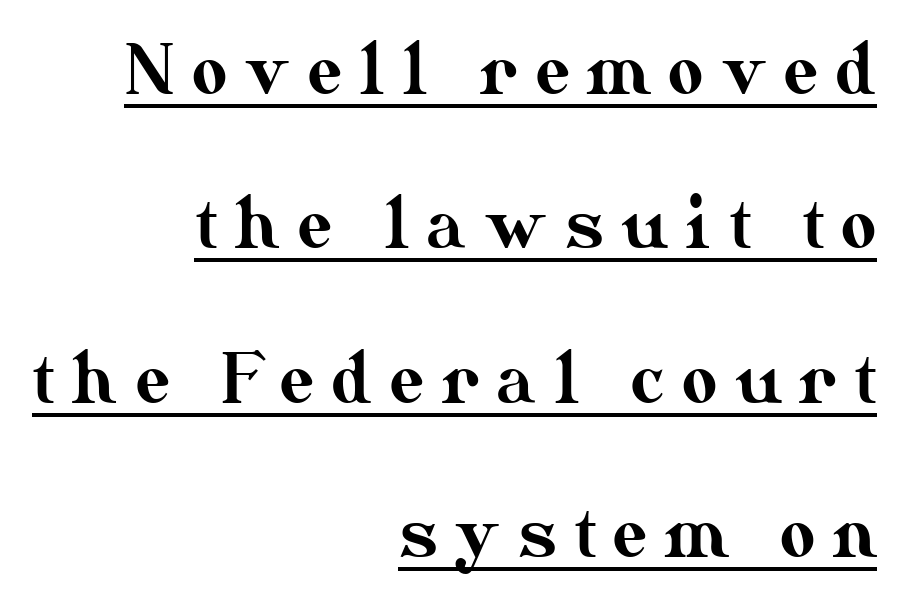
Reading down the column, the eye jumps a long way to each next line. Proportional: the letters do not fall into vertical columns. The typography opts for an upright posture over an oblique one. The rag falls on the left side of this text block. Underlining? Definitely there.
